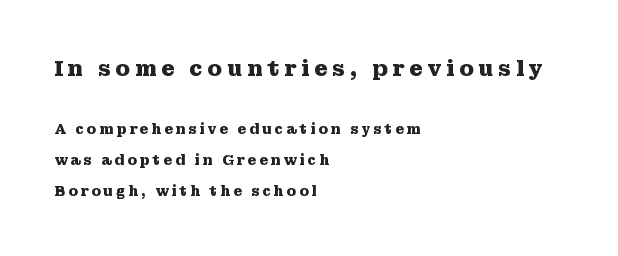
{"italic": "no", "bold": "yes", "underline": "no", "align": "left", "line_spacing": "loose", "line_spacing_ratio": 2.21, "letter_spacing": "wide", "letter_spacing_em": 0.2, "larger_block": "first", "size_ratio": 1.57, "glyph_px": 22}
